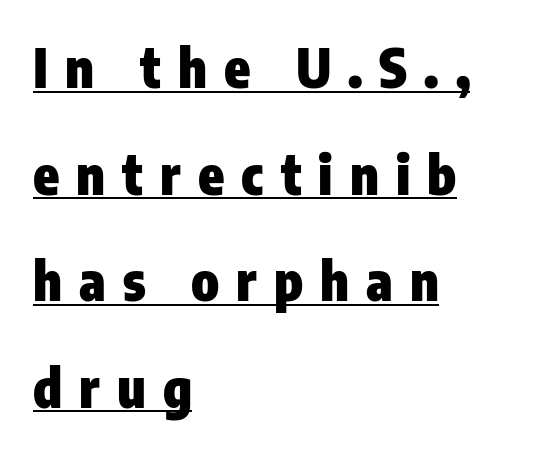
The passage shown is typed in a proportional face where columns would drift. Style check: upright. Visually the block forms a straight wall on the left and a jagged coastline on the right. Every letter is thick-stroked: bold, no question. Looks like someone drew a line under every word here. The gaps between neighbouring characters are conspicuously large.
